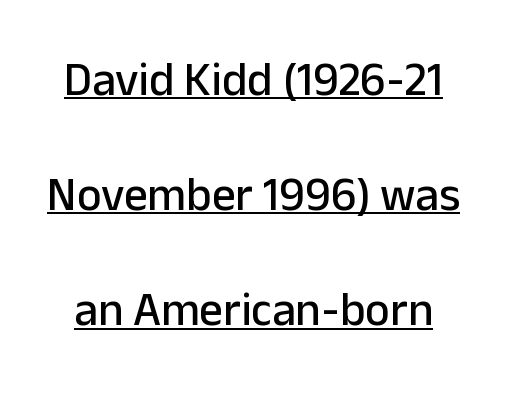
This sample carries an underscore along the baseline area. Nothing sits at the stroke ends, so this counts as sans-serif. In terms of leading, this rendering errs on the spacious side. Standard letterfit; no display-style spreading of the glyphs.
